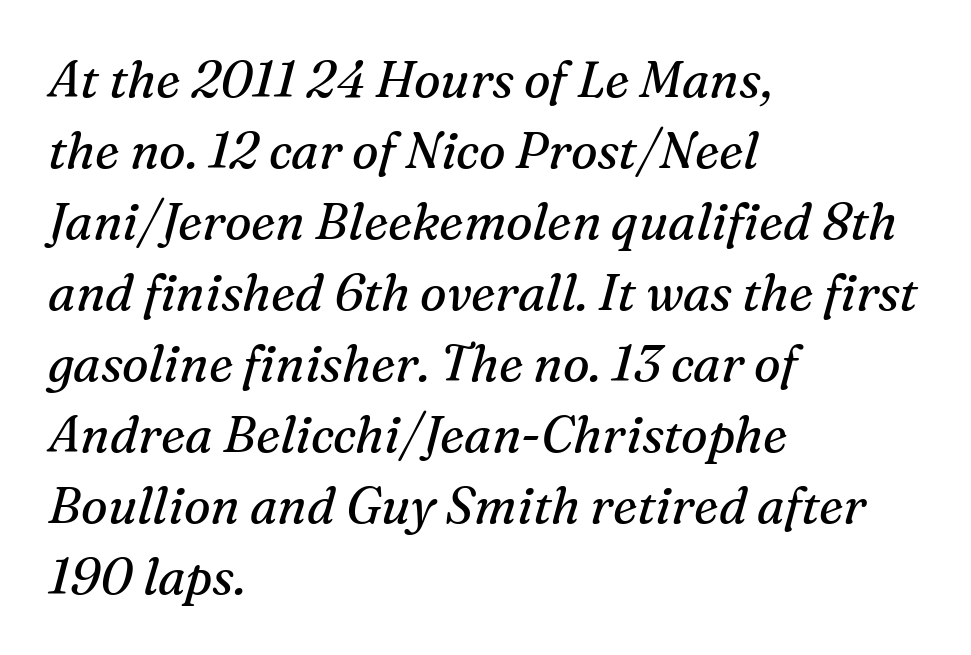
Q: Is the text bold? A: No.
Q: Is the text italic (slanted)? A: Yes, it leans right by about 16 degrees.
Q: Is the typeface a serif or a sans-serif typeface? A: Serif.
Q: Is the text underlined? A: No.
Q: How is the paragraph aligned? A: Left-aligned.
Q: Is the spacing between letters normal or unusually wide? A: Normal.
Q: Is the spacing between lines tight, normal or loose? A: Normal.
Q: Width (condensed, normal, or wide)? A: Normal.
Q: Stroke contrast? A: Medium.
Q: x-height? A: Medium.
Q: Monospaced? A: No.
